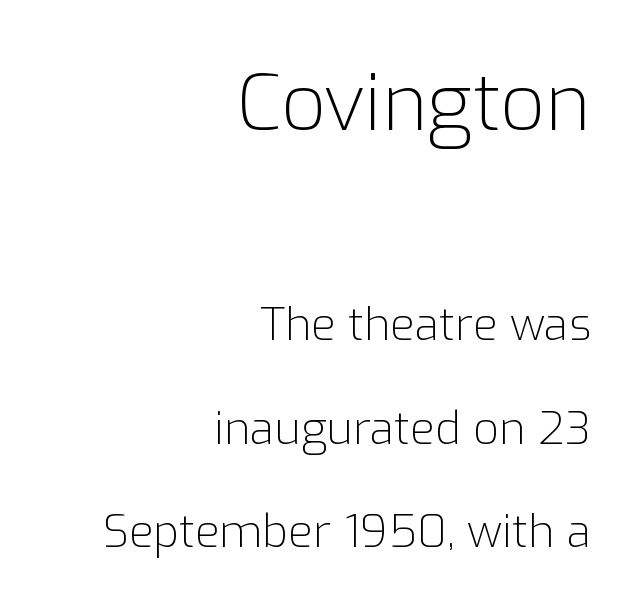
If you drew a line through each stem, it would be perfectly vertical. The letterforms sit shoulder to shoulder at normal distance. Unmarked baselines from the first word to the last. Between these two stacked blocks, the higher one wins on size. Is this a fixed-width face? No — the glyphs have proportional, varying widths. This rendering employs a face without finishing strokes, i.e., a sans-serif.
